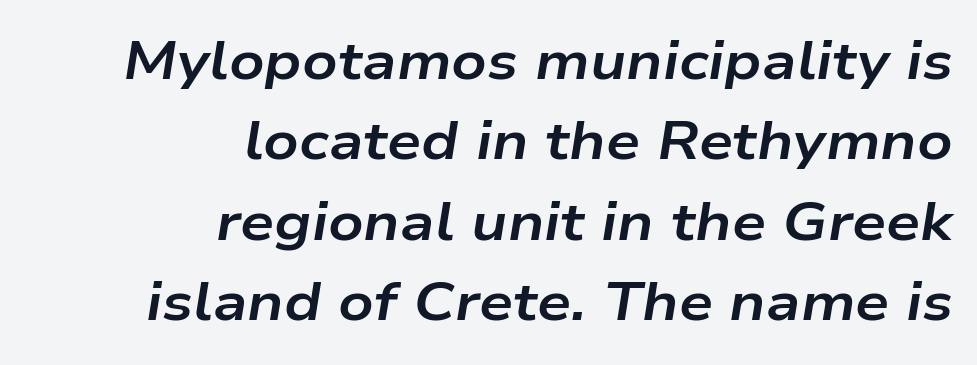
Q: Is the text bold? A: Yes.
Q: Is the text italic (slanted)? A: Yes, it leans right by about 9 degrees.
Q: Is the text underlined? A: No.
Q: How is the paragraph aligned? A: Right-aligned.
Q: Is the spacing between letters normal or unusually wide? A: Normal.
Q: Is the spacing between lines tight, normal or loose? A: Normal.
Q: Width (condensed, normal, or wide)? A: Wide.
Q: Stroke contrast? A: Low.
Q: x-height? A: Medium.
Q: Monospaced? A: No.
